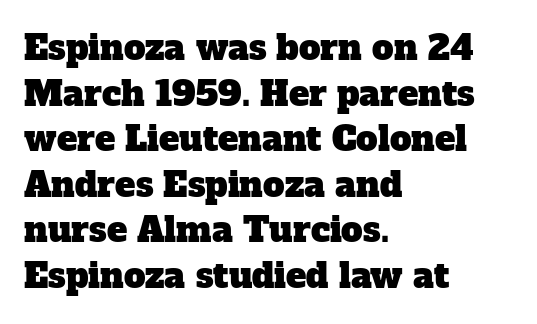
{"serif": "yes", "width": "normal", "stroke_contrast": "low", "x_height": "medium", "monospaced": "no", "underline": "no", "align": "left", "line_spacing": "normal", "line_spacing_ratio": 1.34, "letter_spacing": "normal", "letter_spacing_em": 0.0, "glyph_px": 34}
